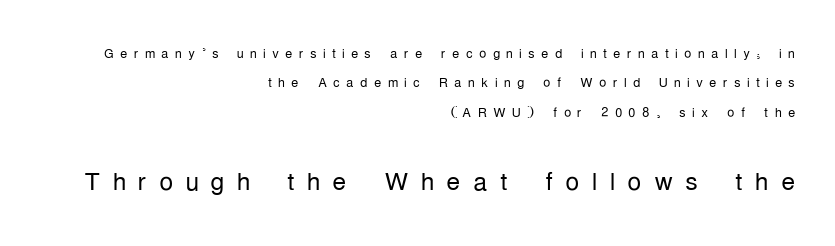
{"serif": "no", "italic": "no", "bold": "no", "weight": "light", "width": "condensed", "stroke_contrast": "low", "x_height": "medium", "monospaced": "no", "underline": "no", "align": "right", "line_spacing": "normal", "line_spacing_ratio": 1.63, "letter_spacing": "wide", "letter_spacing_em": 0.35, "larger_block": "second", "size_ratio": 1.94, "glyph_px": 35}
